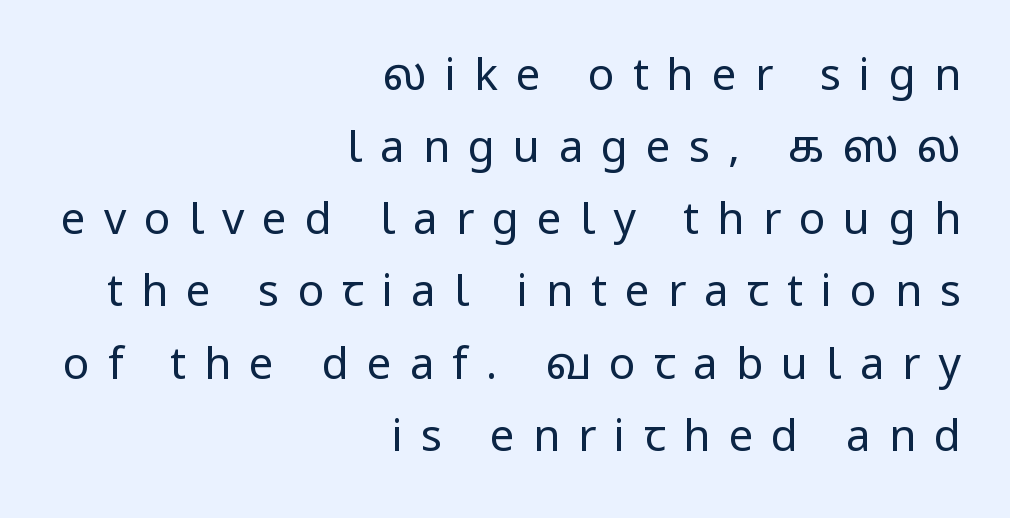
The image shows 44 px regular-weight sans-serif type, upright; set right-aligned, normal line spacing (1.64x), unusually wide letter spacing (+0.41 em), not underlined; low stroke contrast and a medium x-height.
